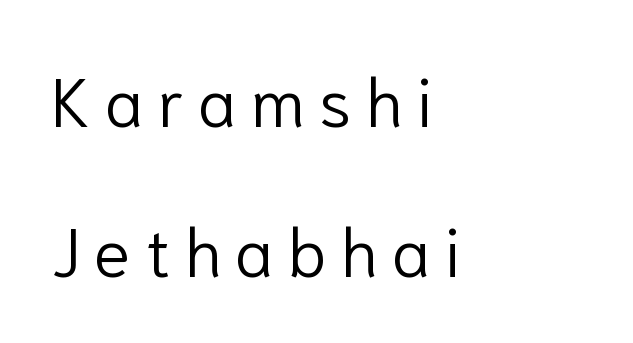
Q: Is the text bold? A: No.
Q: Is the text italic (slanted)? A: No, it is upright.
Q: Is the typeface a serif or a sans-serif typeface? A: Sans-serif.
Q: Is the text underlined? A: No.
Q: How is the paragraph aligned? A: Left-aligned.
Q: Is the spacing between letters normal or unusually wide? A: Unusually wide.
Q: Is the spacing between lines tight, normal or loose? A: Loose.
Q: Width (condensed, normal, or wide)? A: Normal.
Q: Stroke contrast? A: Low.
Q: x-height? A: Medium.
Q: Monospaced? A: No.
